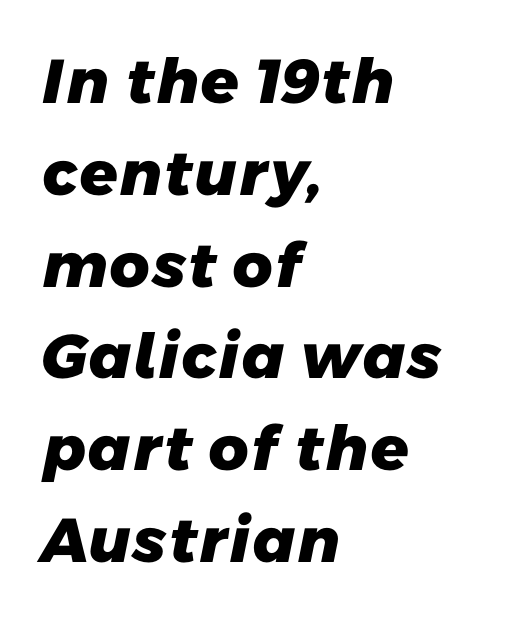
Emphasis by weight is at full strength: bold. Think of a printed novel: that variable character pitch is what you see here. What kind of face is this? One without serifs — a sans. The block of text has a typical density, with ordinary space between rows. Lines of text with bare space underneath. Casual observation: everything's shoved over to the left.
